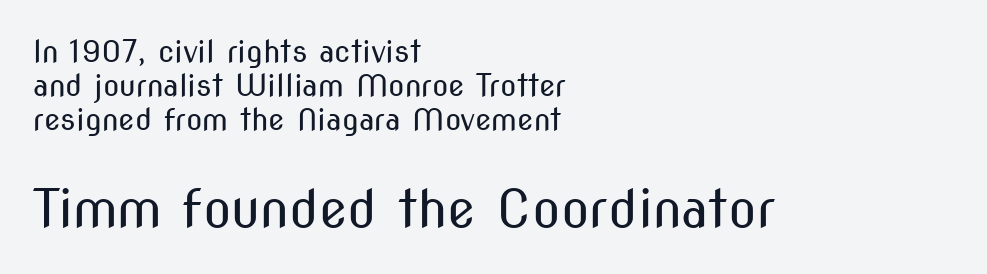
The composition opens small and finishes big. Upright lettering throughout. Is this a fixed-width face? No — the glyphs have proportional, varying widths. Each stroke keeps to a modest, everyday thickness or less. Alignment: flush left.
